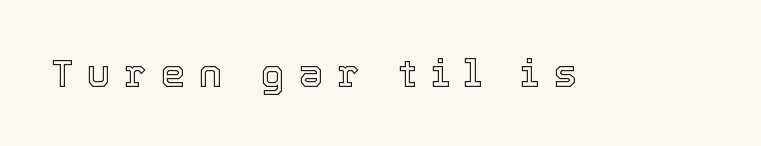
{"italic": "no", "width": "normal", "x_height": "medium", "monospaced": "no", "underline": "no", "letter_spacing": "wide", "letter_spacing_em": 0.36, "glyph_px": 39}
